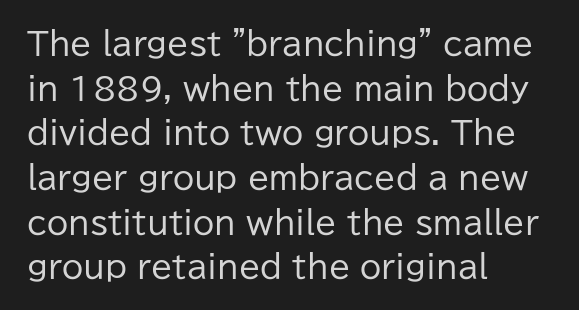
The image shows 31 px regular-weight sans-serif type, upright; set left-aligned, normal line spacing (1.44x), normal letter spacing, not underlined; low stroke contrast and a medium x-height.
